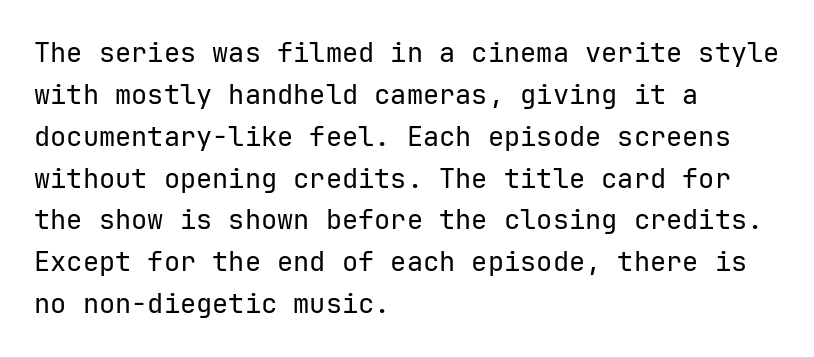
The image shows 27 px text type, upright; set left-aligned, normal line spacing (1.55x), normal letter spacing, not underlined.
